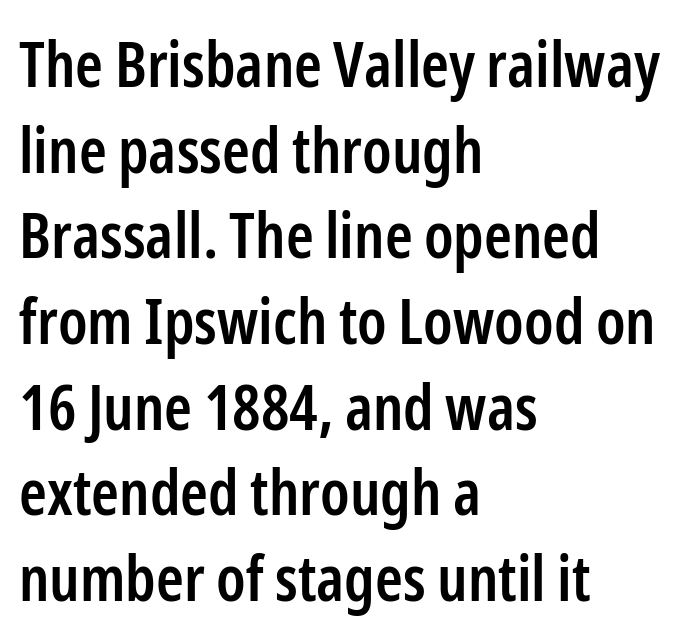
Honestly, there is no underline to notice here at all. Serif or sans? Sans — the stroke terminals are bare. The axis of the letterforms is exactly vertical. The strokes are fattened partway — semibold, not bold. Summary of vertical rhythm: regular, with standard interline spacing. These lines stack with their left ends in a neat column.
